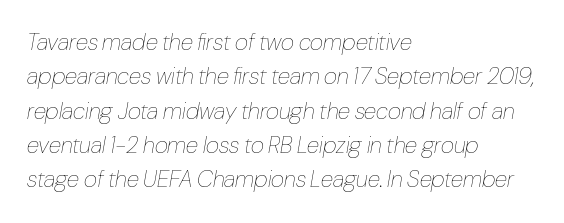
{"italic": "yes", "lean": "right", "slant_degrees": 10, "bold": "no", "underline": "no", "align": "left", "line_spacing": "normal", "line_spacing_ratio": 1.49, "letter_spacing": "normal", "letter_spacing_em": 0.0, "glyph_px": 23}
